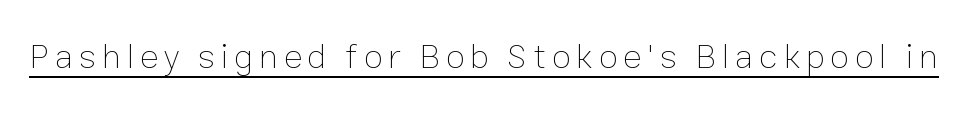
{"italic": "no", "bold": "no", "weight": "thin", "width": "normal", "stroke_contrast": "low", "x_height": "medium", "monospaced": "no", "underline": "yes", "glyph_px": 35}
